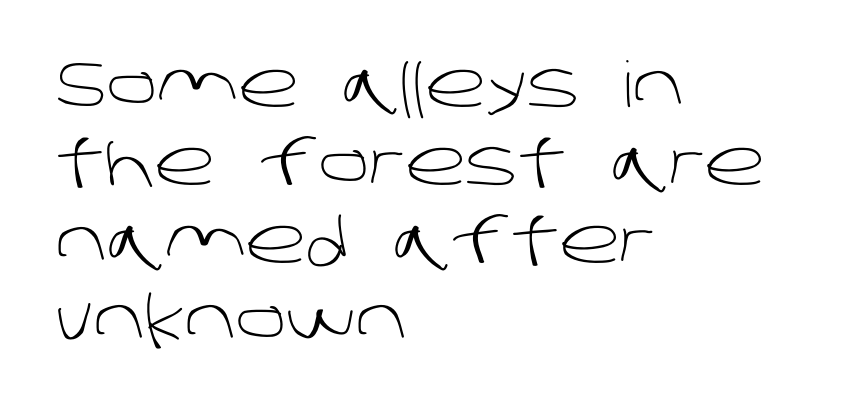
The image shows 63 px light sans-serif type; set left-aligned, line spacing 1.24x, normal letter spacing, not underlined; low stroke contrast and a large x-height.
